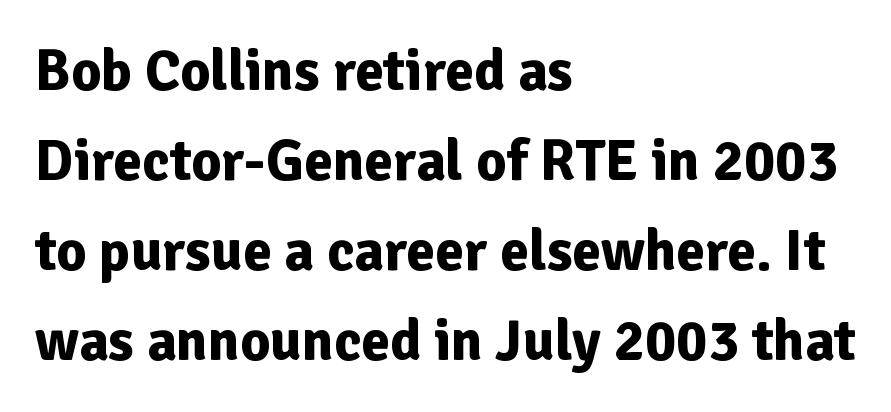
{"serif": "no", "italic": "no", "bold": "yes", "weight": "bold", "width": "normal", "stroke_contrast": "low", "x_height": "medium", "monospaced": "no", "underline": "no", "align": "left", "line_spacing": "normal", "line_spacing_ratio": 1.55, "letter_spacing": "normal", "letter_spacing_em": 0.0, "glyph_px": 58}
